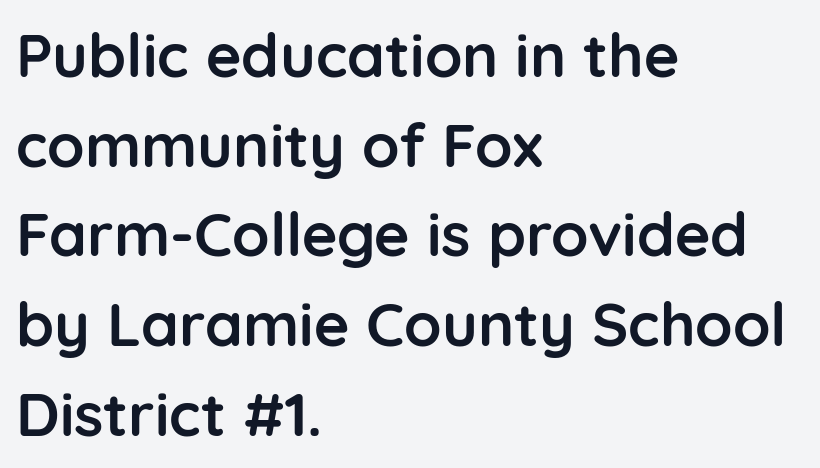
Students, this is bold: see how much ink each stroke carries. The zone under the glyphs is completely vacant. The rendering uses a moderate line-height, typical for paragraphs. Stroke terminals: plain, sans-serif.
